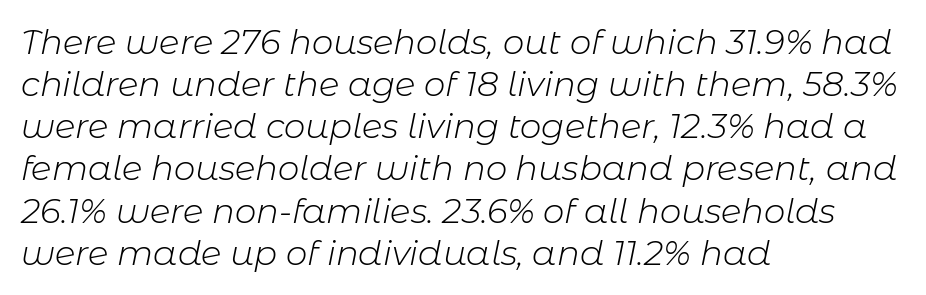
Q: Is the text bold? A: No.
Q: Is the text italic (slanted)? A: Yes, it leans right by about 11 degrees.
Q: Is the text underlined? A: No.
Q: How is the paragraph aligned? A: Left-aligned.
Q: Is the spacing between letters normal or unusually wide? A: Normal.
Q: Width (condensed, normal, or wide)? A: Normal.
Q: Stroke contrast? A: Low.
Q: x-height? A: Medium.
Q: Monospaced? A: No.
